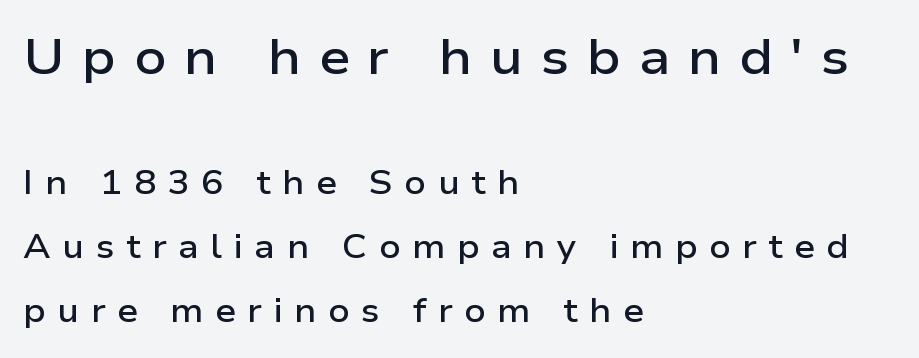
{"serif": "no", "italic": "no", "bold": "semi", "weight": "semibold", "width": "wide", "stroke_contrast": "low", "x_height": "medium", "monospaced": "no", "underline": "no", "align": "left", "line_spacing": "loose", "line_spacing_ratio": 1.94, "letter_spacing": "wide", "letter_spacing_em": 0.35, "larger_block": "first", "size_ratio": 1.52, "glyph_px": 50}
